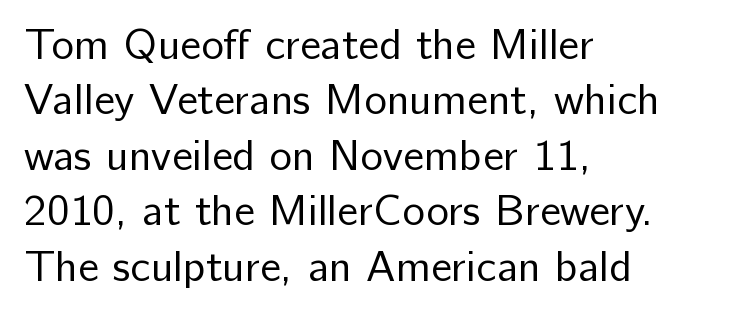
Q: Is the text bold? A: No.
Q: Is the text italic (slanted)? A: No, it is upright.
Q: Is the typeface a serif or a sans-serif typeface? A: Sans-serif.
Q: Is the text underlined? A: No.
Q: How is the paragraph aligned? A: Left-aligned.
Q: Is the spacing between letters normal or unusually wide? A: Normal.
Q: Is the spacing between lines tight, normal or loose? A: Normal.
Q: Width (condensed, normal, or wide)? A: Normal.
Q: Stroke contrast? A: Low.
Q: x-height? A: Medium.
Q: Monospaced? A: No.
